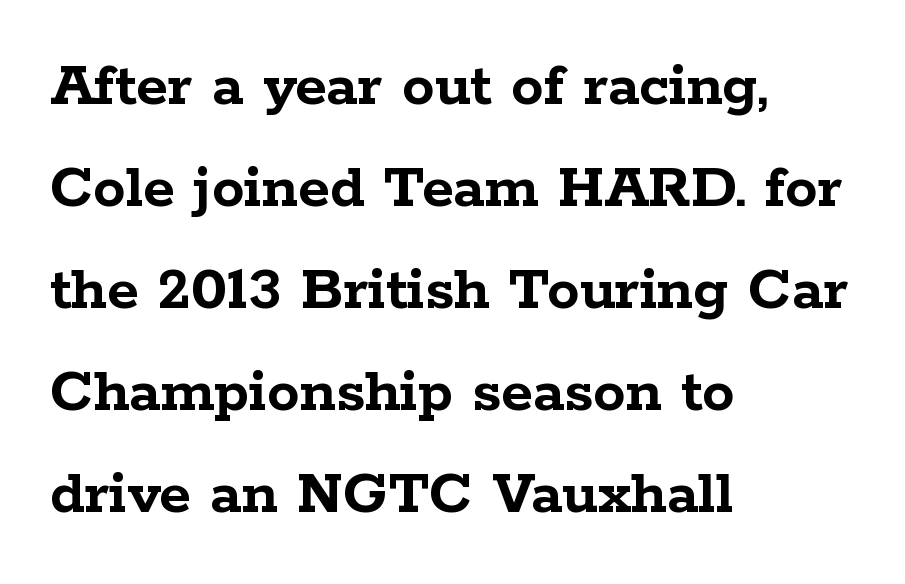
The image shows 65 px semibold, wide serif type, upright; set left-aligned, normal line spacing (1.57x), normal letter spacing, not underlined; low stroke contrast and a medium x-height.
